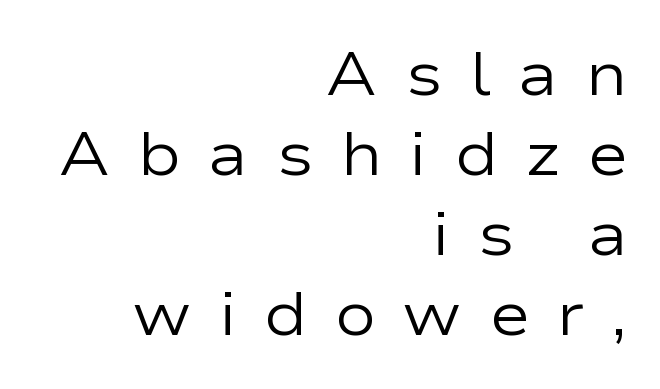
The lines in this sample share a right terminus and differ only in where they begin. Ascenders rise straight up at ninety degrees. The baseline area is clear. This sample has the flowing, uneven cadence of proportional lettering.
